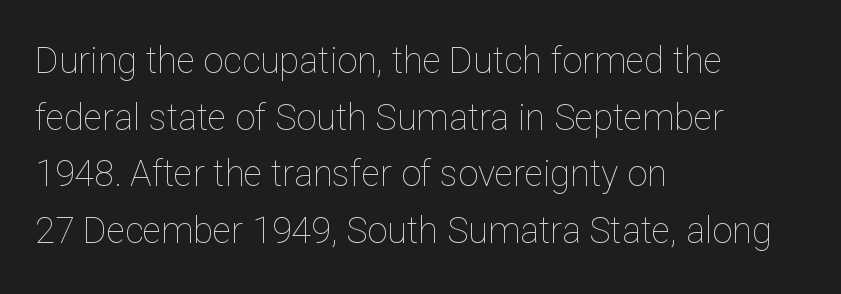
Q: Is the text bold? A: No.
Q: Is the text italic (slanted)? A: No, it is upright.
Q: Is the text underlined? A: No.
Q: How is the paragraph aligned? A: Left-aligned.
Q: Is the spacing between letters normal or unusually wide? A: Normal.
Q: Is the spacing between lines tight, normal or loose? A: Normal.
Q: Width (condensed, normal, or wide)? A: Normal.
Q: Stroke contrast? A: Low.
Q: x-height? A: Medium.
Q: Monospaced? A: No.
